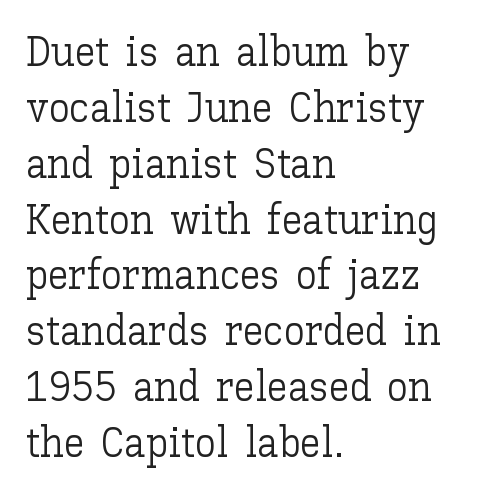
The image shows 42 px light type, upright; set left-aligned, normal line spacing (1.33x), normal letter spacing, not underlined; low stroke contrast and a medium x-height.
